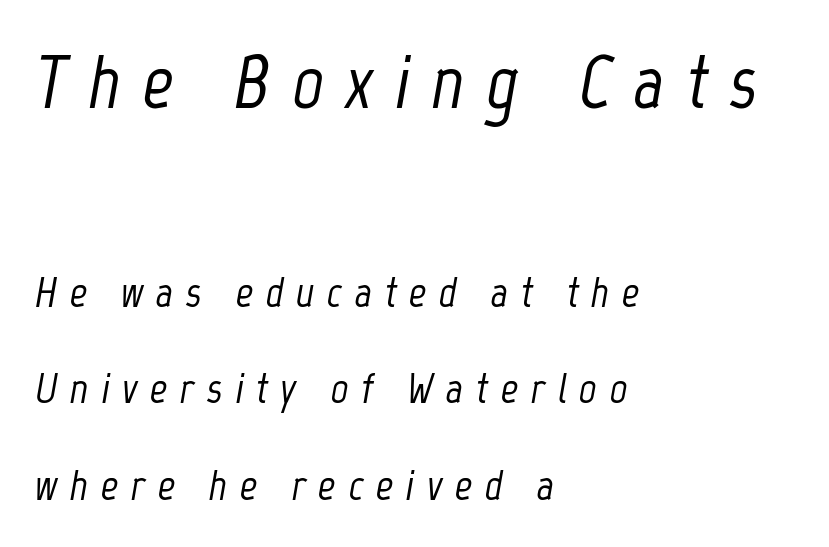
The image shows 76 px condensed type, italic (leaning right); set left-aligned, loose line spacing (2.24x), unusually wide letter spacing (+0.29 em), not underlined; the first (top) block is 1.77x larger; low stroke contrast and a medium x-height.
